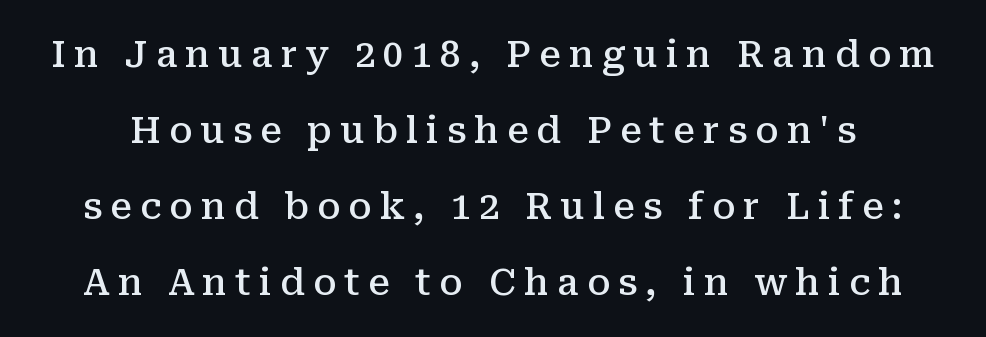
Classification — serif. The face used here is proportionally spaced, like ordinary book or web type. Each row of text sits above clean, open space. Summary of vertical rhythm: relaxed, with wide interline spacing. A bit beefed up — I'd call it semibold rather than bold.
